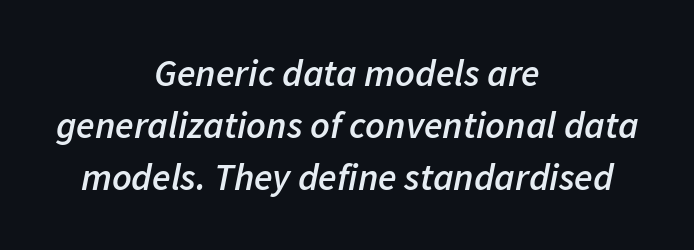
Q: Is the text bold? A: Semi-bold.
Q: Is the text italic (slanted)? A: Yes, it leans right by about 11 degrees.
Q: Is the text underlined? A: No.
Q: How is the paragraph aligned? A: Centered.
Q: Is the spacing between letters normal or unusually wide? A: Normal.
Q: Is the spacing between lines tight, normal or loose? A: Normal.
Q: Width (condensed, normal, or wide)? A: Normal.
Q: Stroke contrast? A: Low.
Q: x-height? A: Medium.
Q: Monospaced? A: No.
